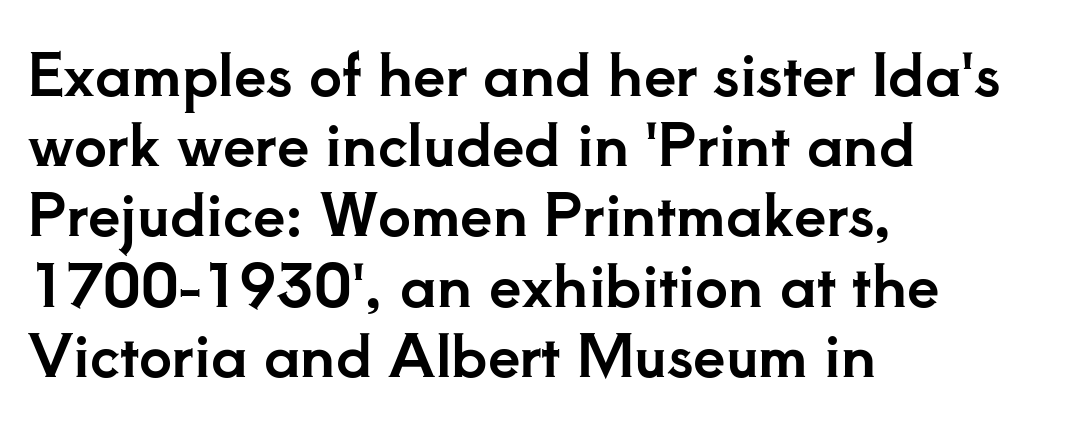
Q: Is the text italic (slanted)? A: No, it is upright.
Q: Is the typeface a serif or a sans-serif typeface? A: Serif.
Q: Is the text underlined? A: No.
Q: How is the paragraph aligned? A: Left-aligned.
Q: Is the spacing between letters normal or unusually wide? A: Normal.
Q: Width (condensed, normal, or wide)? A: Normal.
Q: Stroke contrast? A: Low.
Q: x-height? A: Small.
Q: Monospaced? A: No.
